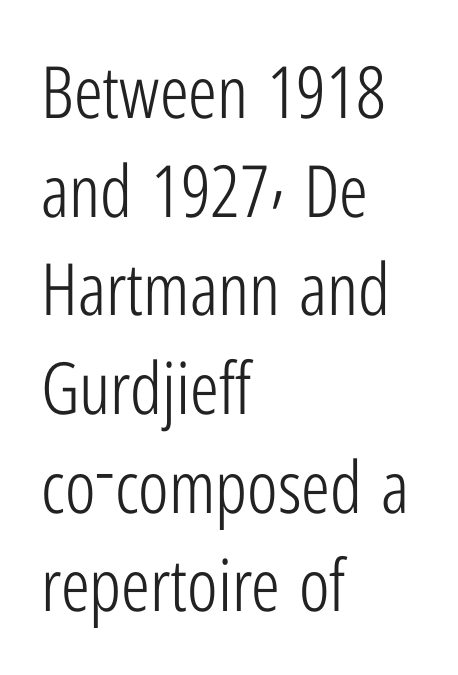
The image shows 72 px light, condensed sans-serif type, upright; set left-aligned, normal line spacing (1.37x), normal letter spacing, not underlined; low stroke contrast and a medium x-height.
